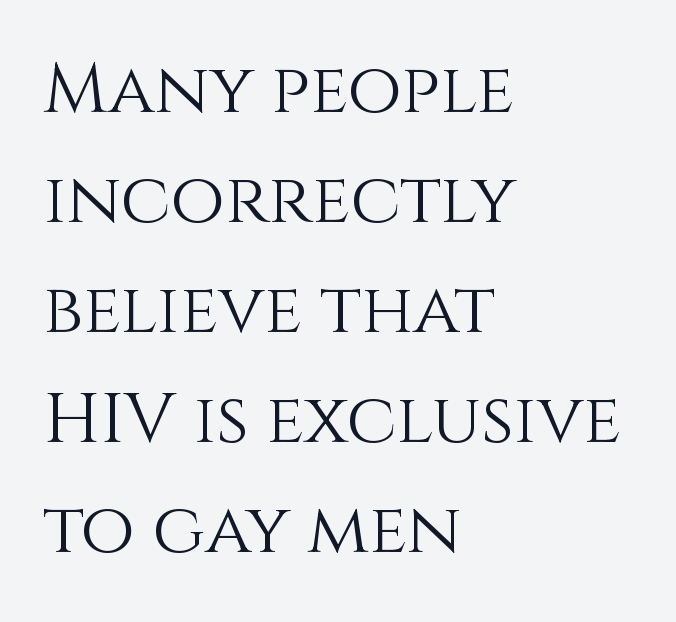
It's the straight-up-and-down kind of type. Regular leading. Is this a fixed-width face? No — the glyphs have proportional, varying widths. Each line starts at the same left margin while the right side varies. The type is set solid horizontally, with unmodified tracking.
